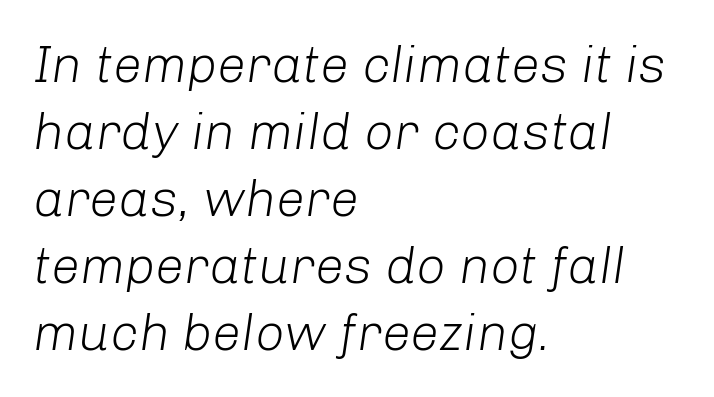
{"italic": "yes", "lean": "right", "slant_degrees": 8, "bold": "no", "weight": "light", "width": "normal", "stroke_contrast": "low", "x_height": "medium", "monospaced": "no", "underline": "no", "align": "left", "line_spacing": "normal", "line_spacing_ratio": 1.29, "letter_spacing": "normal", "letter_spacing_em": 0.0, "glyph_px": 52}
